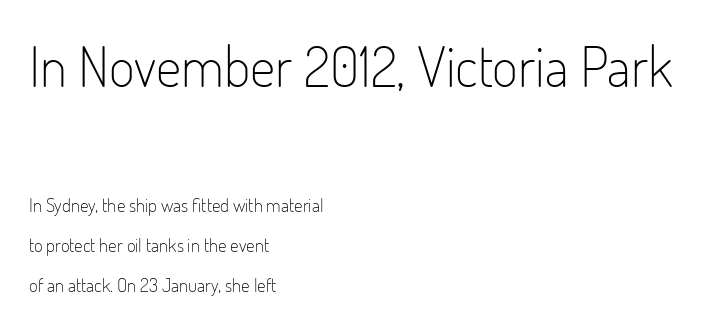
{"serif": "no", "italic": "no", "bold": "no", "weight": "light", "width": "condensed", "stroke_contrast": "low", "x_height": "small", "monospaced": "no", "underline": "no", "align": "left", "line_spacing": "loose", "line_spacing_ratio": 2.11, "letter_spacing": "normal", "letter_spacing_em": 0.0, "larger_block": "first", "size_ratio": 2.95, "glyph_px": 56}
